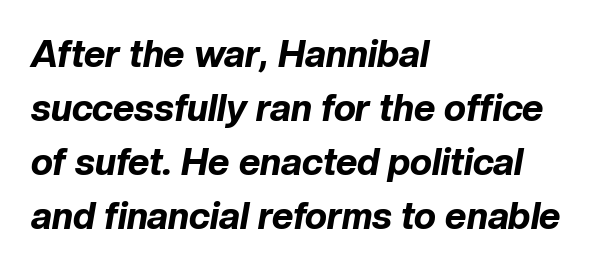
The image shows 37 px bold type, italic (leaning right); set left-aligned, normal line spacing (1.46x), normal letter spacing, not underlined; low stroke contrast and a medium x-height.
